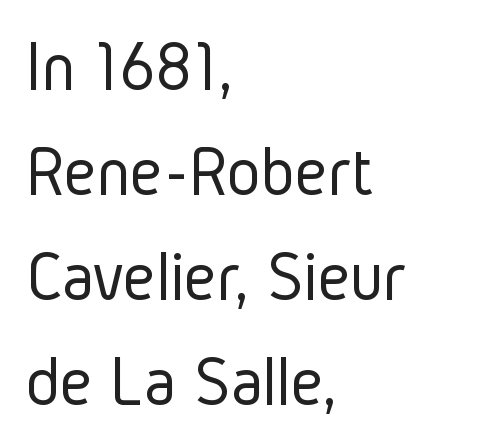
Honestly, the letter spacing is just normal — you wouldn't notice it. The letters advance in unequal steps, a hallmark of proportional type. Rendered with straight, roman letterforms. These lines sit exactly where default settings would place them.
